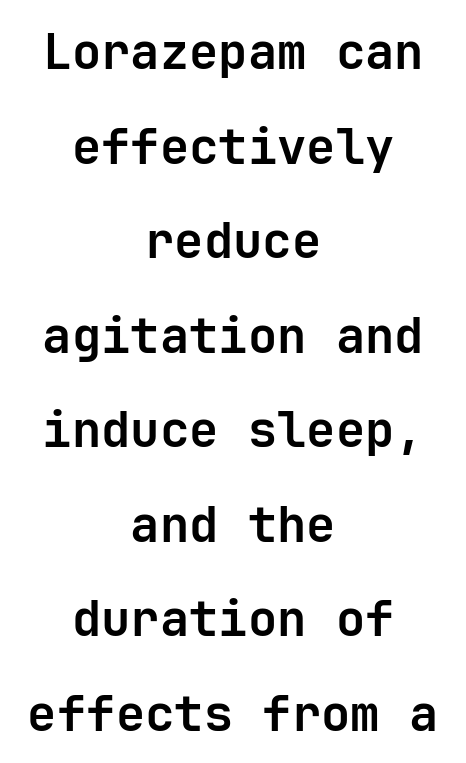
{"serif": "no", "italic": "no", "bold": "yes", "weight": "semibold", "width": "normal", "stroke_contrast": "low", "x_height": "medium", "underline": "no", "align": "center", "line_spacing": "loose", "line_spacing_ratio": 1.93, "letter_spacing": "normal", "letter_spacing_em": 0.0, "glyph_px": 49}
